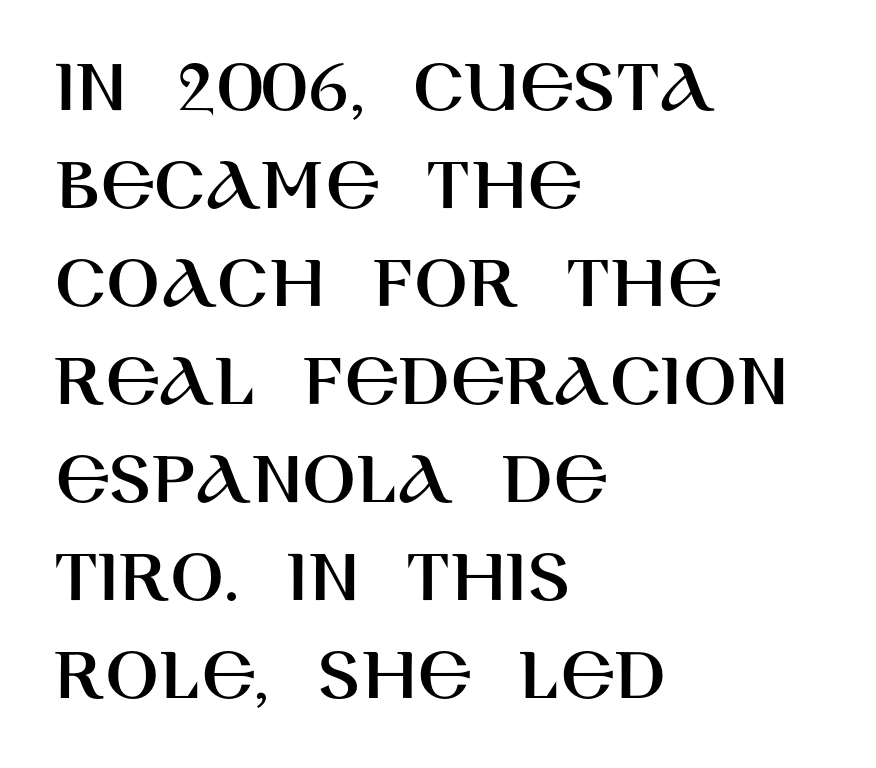
Unlike italic type, these characters show no tilt at all. Nobody touched the tracking dial on this one. Check where the strokes stop: nothing finishes them off — pure sans. Every row of glyphs begins at an identical x-position on the left. Looks like regular typesetting: each glyph gets only the width it needs. Has an underline been added? It has not.
